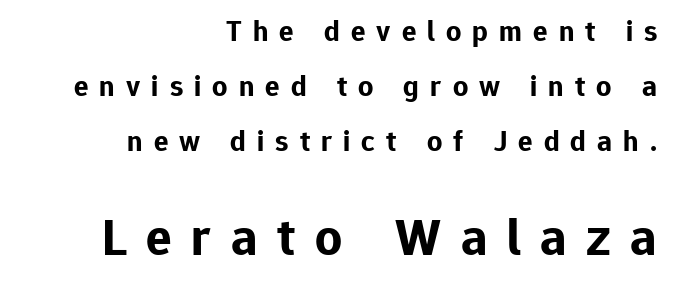
Q: Is the text bold? A: Yes.
Q: Is the text italic (slanted)? A: No, it is upright.
Q: Is the typeface a serif or a sans-serif typeface? A: Sans-serif.
Q: Is the text underlined? A: No.
Q: How is the paragraph aligned? A: Right-aligned.
Q: Is the spacing between letters normal or unusually wide? A: Unusually wide.
Q: Which block of text is set in a larger size, the first (top) or the second (bottom)? A: The second (bottom) one.
Q: Width (condensed, normal, or wide)? A: Normal.
Q: Stroke contrast? A: Low.
Q: x-height? A: Medium.
Q: Monospaced? A: No.
